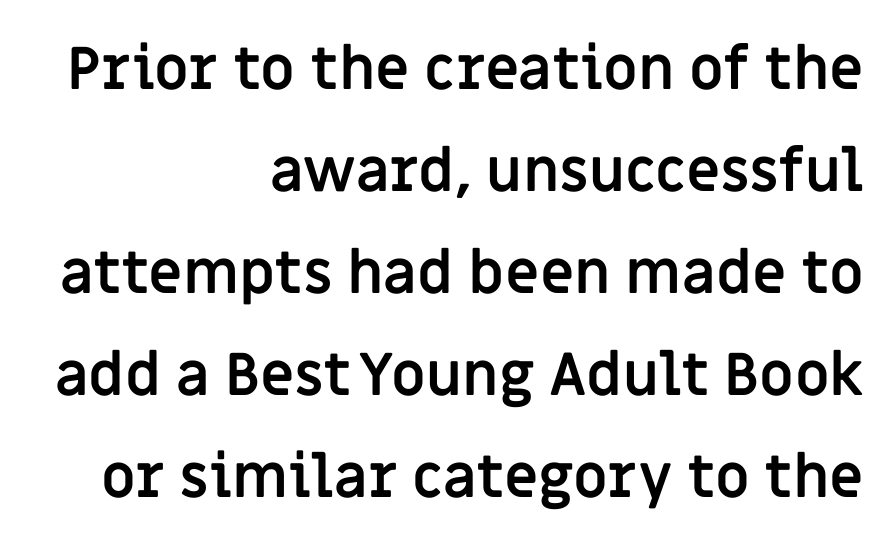
{"serif": "no", "italic": "no", "bold": "yes", "weight": "semibold", "width": "normal", "stroke_contrast": "low", "x_height": "large", "monospaced": "no", "underline": "no", "align": "right", "line_spacing_ratio": 1.73, "letter_spacing": "normal", "letter_spacing_em": 0.0, "glyph_px": 59}
